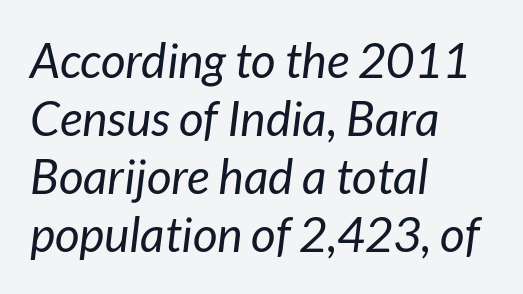
{"italic": "yes", "lean": "right", "slant_degrees": 7, "bold": "no", "weight": "regular", "width": "normal", "stroke_contrast": "low", "x_height": "medium", "monospaced": "no", "underline": "no", "align": "left", "line_spacing_ratio": 1.21, "letter_spacing": "normal", "letter_spacing_em": 0.0, "glyph_px": 48}
